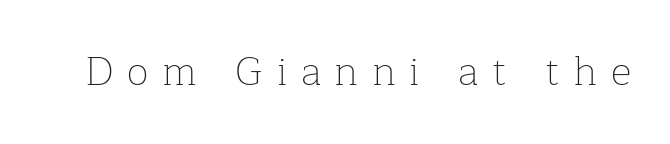
The image shows 40 px thin serif type, upright; set unusually wide letter spacing (+0.34 em), not underlined; low stroke contrast and a medium x-height.
